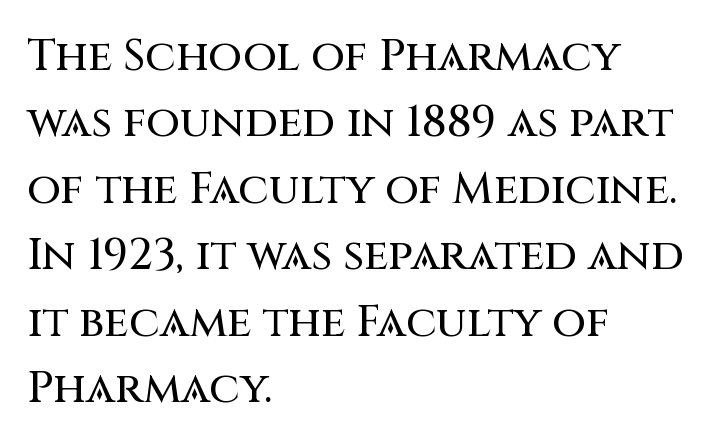
The image shows 44 px sans-serif type, upright; set left-aligned, normal line spacing (1.51x), normal letter spacing, not underlined; medium stroke contrast and a large x-height.
